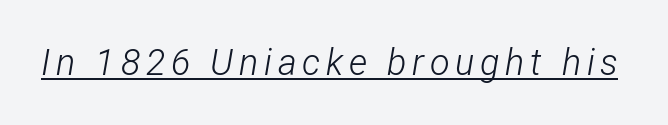
Q: Is the text bold? A: No.
Q: Is the text italic (slanted)? A: Yes, it leans right by about 12 degrees.
Q: Is the text underlined? A: Yes.
Q: Width (condensed, normal, or wide)? A: Condensed.
Q: Stroke contrast? A: Low.
Q: x-height? A: Medium.
Q: Monospaced? A: No.
